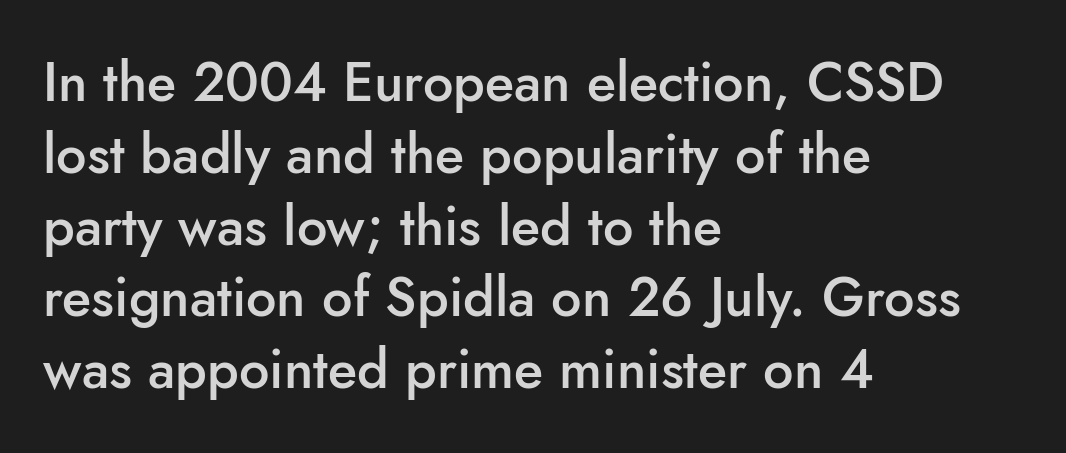
{"serif": "no", "italic": "no", "bold": "semi", "weight": "semibold", "width": "normal", "stroke_contrast": "low", "x_height": "small", "monospaced": "no", "underline": "no", "align": "left", "line_spacing": "normal", "line_spacing_ratio": 1.33, "letter_spacing": "normal", "letter_spacing_em": 0.0, "glyph_px": 54}
